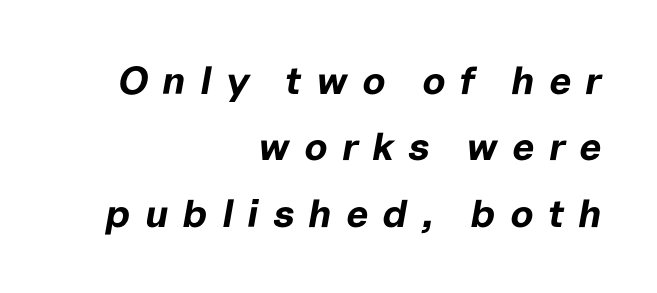
{"italic": "yes", "lean": "right", "slant_degrees": 10, "bold": "yes", "weight": "bold", "width": "normal", "stroke_contrast": "low", "x_height": "medium", "monospaced": "no", "underline": "no", "align": "right", "line_spacing": "normal", "line_spacing_ratio": 1.7, "letter_spacing": "wide", "letter_spacing_em": 0.37, "glyph_px": 39}
